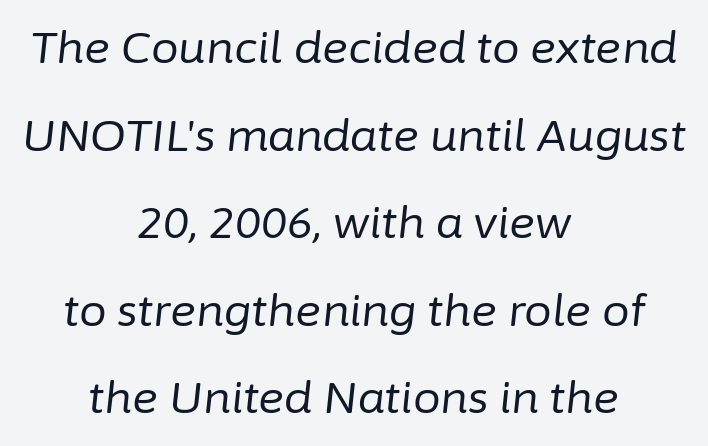
The image shows 44 px regular-weight type, italic (leaning right); set centered, loose line spacing (1.99x), normal letter spacing, not underlined; low stroke contrast and a medium x-height.
